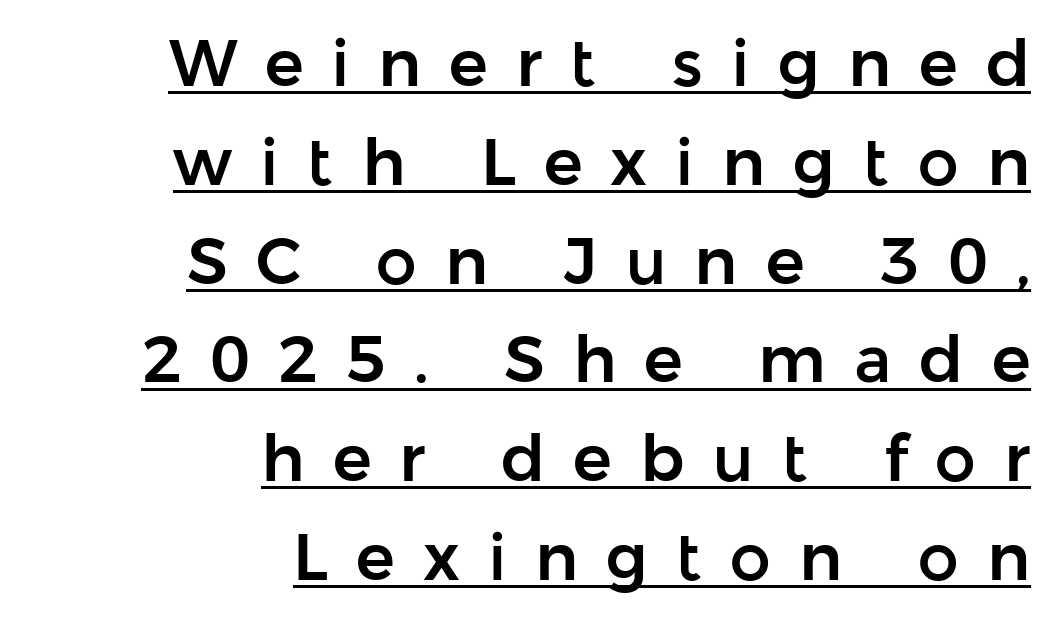
{"serif": "no", "italic": "no", "width": "normal", "stroke_contrast": "low", "x_height": "medium", "monospaced": "no", "underline": "yes", "align": "right", "line_spacing": "normal", "line_spacing_ratio": 1.52, "letter_spacing": "wide", "letter_spacing_em": 0.43, "glyph_px": 65}
